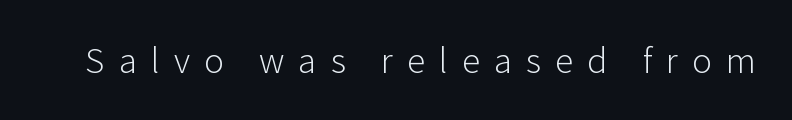
You could not count columns in this text — the font is proportionally spaced. Unlike italic type, these characters show no tilt at all. Nobody drew a line under any word here. This reads as an unemphasized weight, regular at the heaviest. There is plenty of visible air inserted between adjacent glyphs. Nope, no serifs anywhere on these letters.
